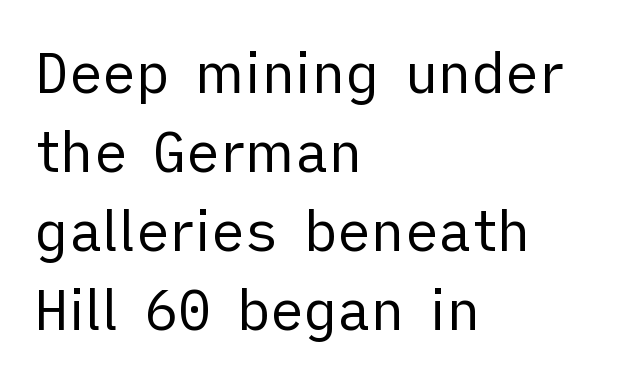
The face used here is a sans, in the tradition of grotesques and geometrics. Each stroke keeps to a modest, everyday thickness or less. No italicization has been applied; the sample stays upright. The leading is moderate, giving the passage an even texture. Beneath every word, the page is bare.
